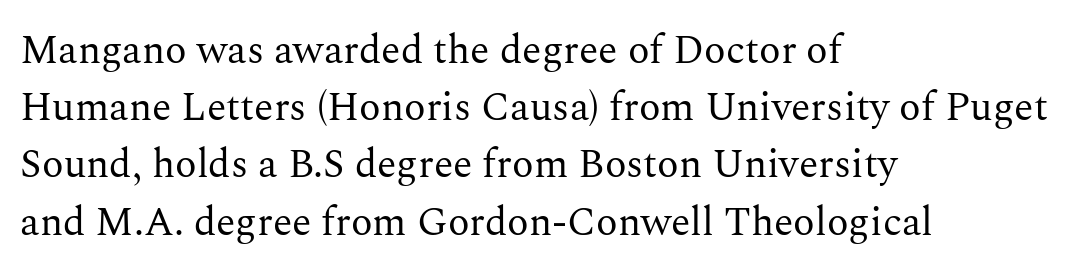
{"serif": "yes", "italic": "no", "bold": "no", "weight": "regular", "width": "normal", "stroke_contrast": "medium", "x_height": "medium", "monospaced": "no", "underline": "no", "align": "left", "line_spacing": "normal", "line_spacing_ratio": 1.43, "letter_spacing": "normal", "letter_spacing_em": 0.0, "glyph_px": 40}
